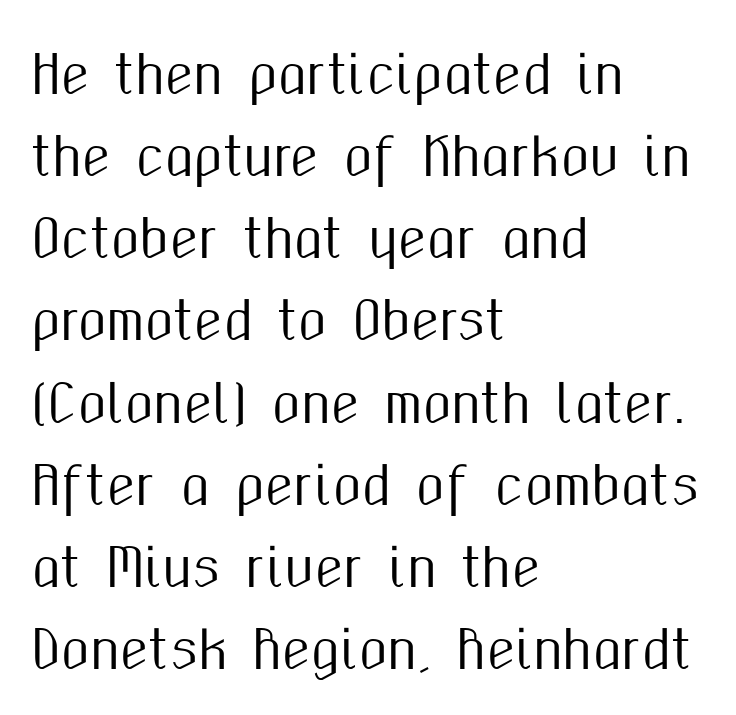
Line spacing here is normal. Where is the straight margin? On the left. Does extra space separate the letters? No, they use regular spacing. Just letters on the line, the space beneath them empty. Serifs: no, the terminals of the letterforms are clean.
